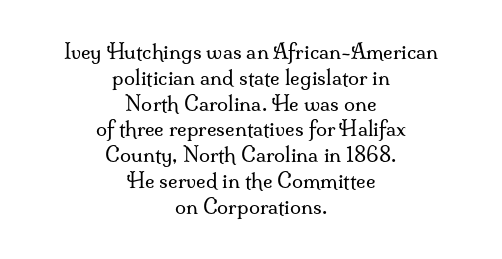
{"italic": "no", "bold": "no", "underline": "no", "align": "center", "line_spacing": "normal", "line_spacing_ratio": 1.29, "letter_spacing": "normal", "letter_spacing_em": 0.0, "glyph_px": 20}
